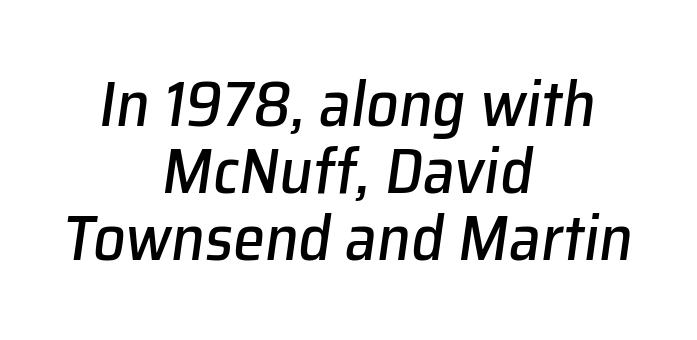
Q: Is the text italic (slanted)? A: Yes, it leans right by about 8 degrees.
Q: Is the text underlined? A: No.
Q: How is the paragraph aligned? A: Centered.
Q: Is the spacing between letters normal or unusually wide? A: Normal.
Q: Is the spacing between lines tight, normal or loose? A: Tight.
Q: Width (condensed, normal, or wide)? A: Normal.
Q: Stroke contrast? A: Low.
Q: x-height? A: Medium.
Q: Monospaced? A: No.
